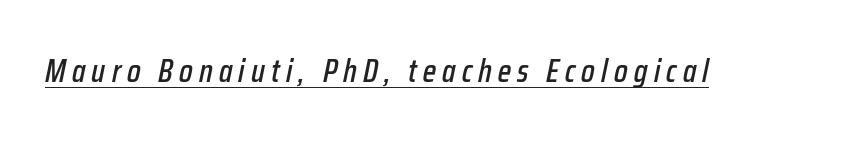
Q: Is the text italic (slanted)? A: Yes, it leans right by about 12 degrees.
Q: Is the text underlined? A: Yes.
Q: Width (condensed, normal, or wide)? A: Condensed.
Q: Stroke contrast? A: Low.
Q: x-height? A: Medium.
Q: Monospaced? A: No.
